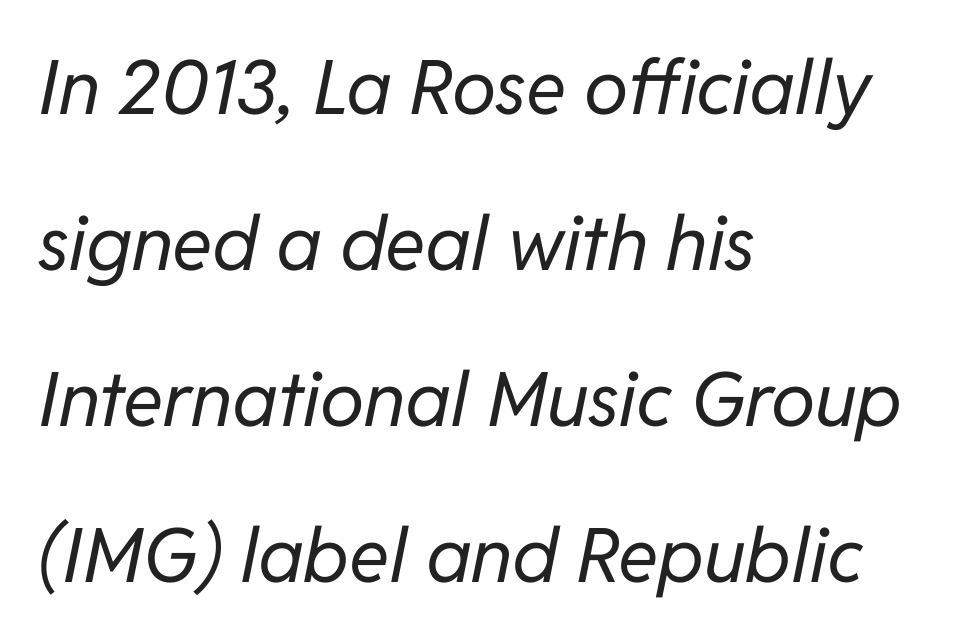
{"italic": "yes", "lean": "right", "slant_degrees": 11, "bold": "no", "weight": "regular", "width": "normal", "stroke_contrast": "low", "x_height": "medium", "monospaced": "no", "underline": "no", "align": "left", "line_spacing": "loose", "line_spacing_ratio": 2.08, "letter_spacing": "normal", "letter_spacing_em": 0.0, "glyph_px": 75}
